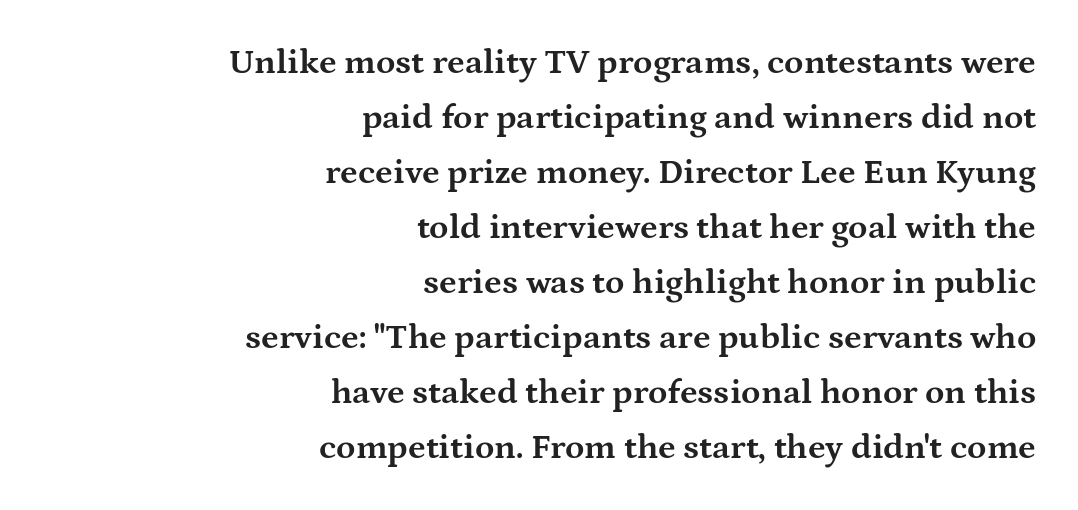
These lines stack with their right ends in a neat column. Interline gaps are of average width in this sample. Compared with an ordinary text face, these strokes are far heavier — a full bold. These lines are rendered in a variable-pitch font. Each row of text sits above clean, open space. The horizontal fit of the characters is conventional and even.
